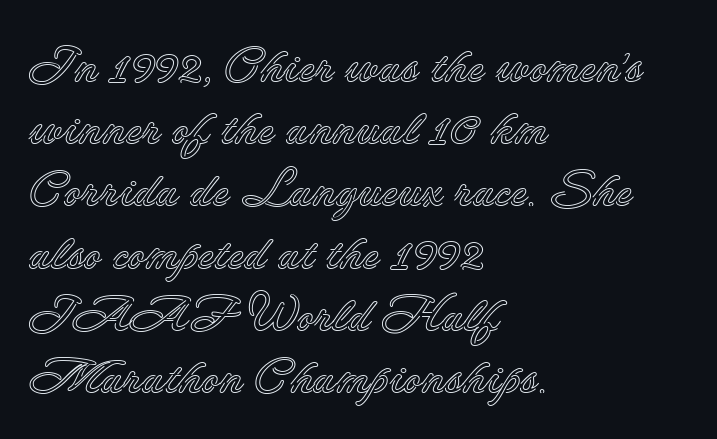
The space beneath each line is pristine and unruled. The designer left line spacing at the default. No extra tracking has been applied to these lines. The setting favours the left margin, as ordinary paragraphs usually do. Do the characters align in a grid? No, the font is proportional.
